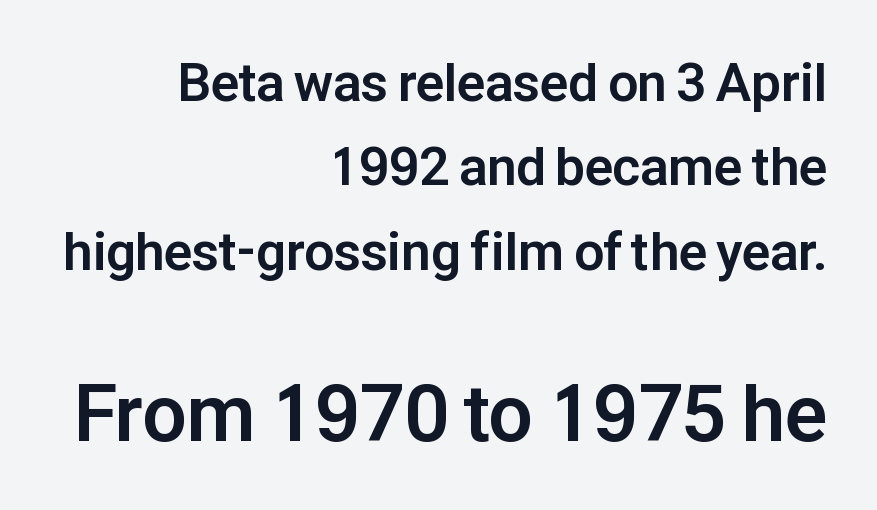
Baseline-to-baseline distance is the conventional proportion of letter height. Does the weight exceed regular? Yes, all the way to bold. Does extra space separate the letters? No, they use regular spacing. Spacing verdict: proportional, widths tailored to each character. Tall strokes in this sample are plumb rather than angled.
